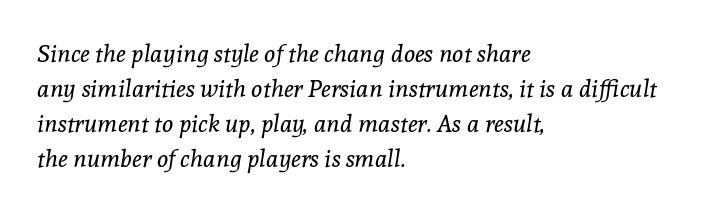
Q: Is the text bold? A: No.
Q: Is the text italic (slanted)? A: Yes, it leans right by about 8 degrees.
Q: Is the text underlined? A: No.
Q: How is the paragraph aligned? A: Left-aligned.
Q: Is the spacing between letters normal or unusually wide? A: Normal.
Q: Is the spacing between lines tight, normal or loose? A: Normal.
